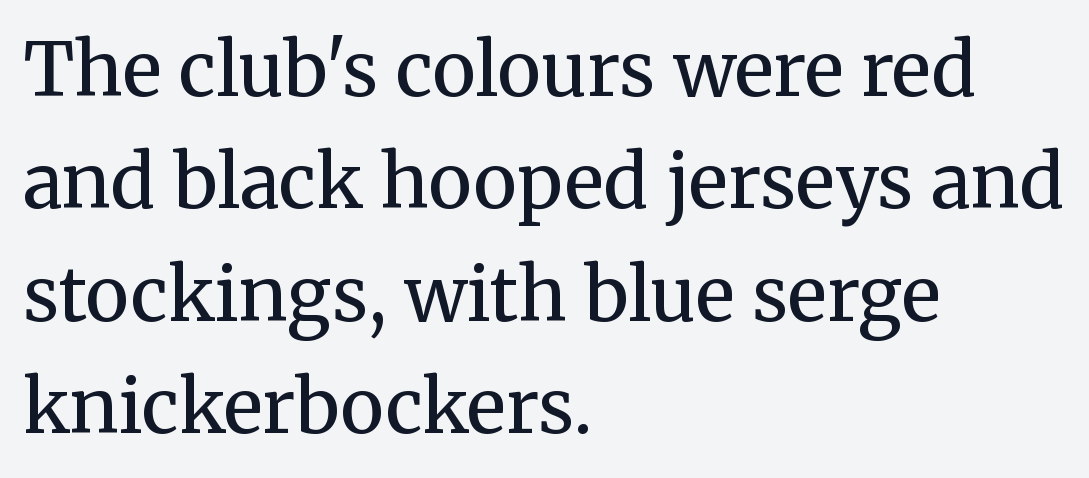
Q: Is the text bold? A: No.
Q: Is the text italic (slanted)? A: No, it is upright.
Q: Is the typeface a serif or a sans-serif typeface? A: Serif.
Q: Is the text underlined? A: No.
Q: How is the paragraph aligned? A: Left-aligned.
Q: Is the spacing between letters normal or unusually wide? A: Normal.
Q: Is the spacing between lines tight, normal or loose? A: Normal.
Q: Width (condensed, normal, or wide)? A: Normal.
Q: Stroke contrast? A: Medium.
Q: x-height? A: Medium.
Q: Monospaced? A: No.
